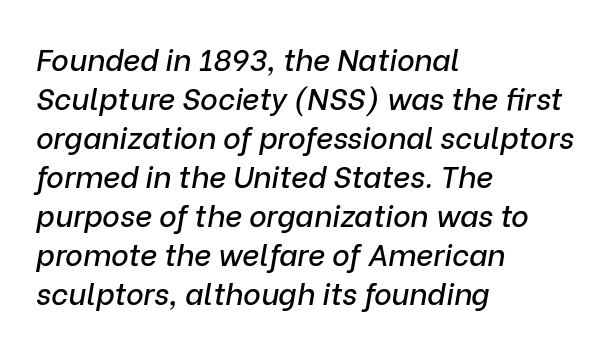
{"italic": "yes", "lean": "right", "slant_degrees": 9, "width": "normal", "stroke_contrast": "low", "x_height": "medium", "monospaced": "no", "underline": "no", "align": "left", "line_spacing": "normal", "line_spacing_ratio": 1.3, "letter_spacing": "normal", "letter_spacing_em": 0.0, "glyph_px": 30}
